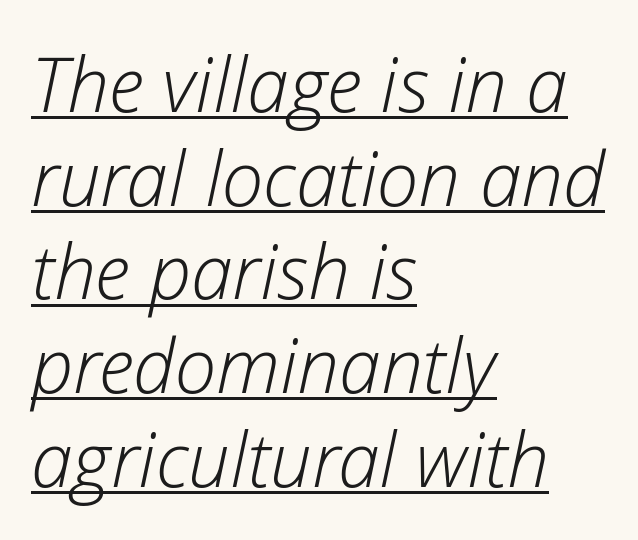
{"italic": "yes", "lean": "right", "slant_degrees": 12, "bold": "no", "weight": "light", "width": "normal", "stroke_contrast": "low", "x_height": "medium", "monospaced": "no", "underline": "yes", "align": "left", "line_spacing": "normal", "line_spacing_ratio": 1.25, "letter_spacing": "normal", "letter_spacing_em": 0.0, "glyph_px": 75}
